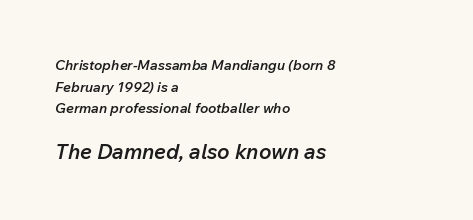
The specimen omits any rule beneath the text block's lines. If you measured baseline to baseline, you'd find a middling distance. The letters in the lower block stand taller than those in the block above. Spacing between characters is what you'd get straight out of the box.
